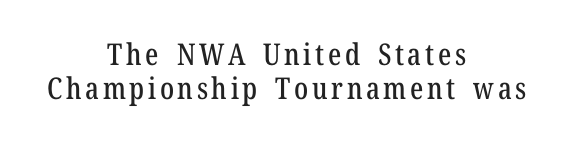
The image shows 30 px condensed serif type, upright; set centered, tight line spacing (1.14x), not underlined; low stroke contrast and a medium x-height.
